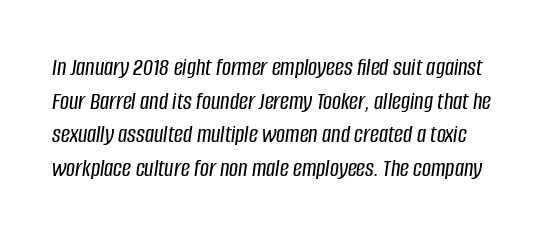
No word sits above an underline. Regular leading. This is oblique type, the kind used for emphasis or titles. Is the letter spacing exaggerated? No — it looks like the ordinary default.
